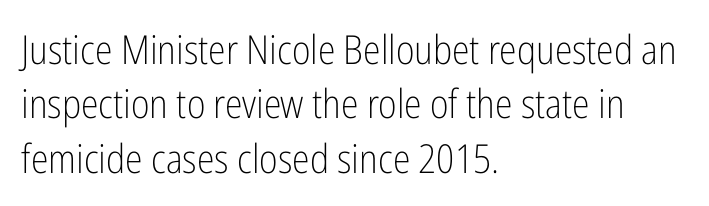
If you drew a line through each stem, it would be perfectly vertical. Note the varied advance widths — an 'i' is clearly narrower than an 'm'. Caption: face not bold, strokes unweighted. The specimen omits any rule beneath the text block's lines. The letters carry no serifs — their stems end cleanly without finishing strokes.
